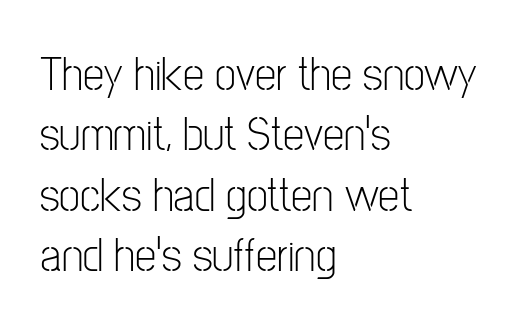
{"serif": "no", "italic": "no", "bold": "no", "weight": "light", "width": "condensed", "stroke_contrast": "low", "x_height": "medium", "monospaced": "no", "underline": "no", "align": "left", "line_spacing": "normal", "line_spacing_ratio": 1.26, "letter_spacing": "normal", "letter_spacing_em": 0.0, "glyph_px": 48}
